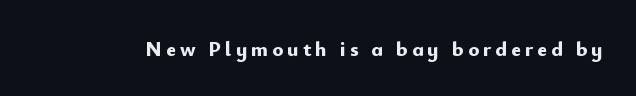
Q: Is the text bold? A: Yes.
Q: Is the text italic (slanted)? A: No, it is upright.
Q: Is the text underlined? A: No.
